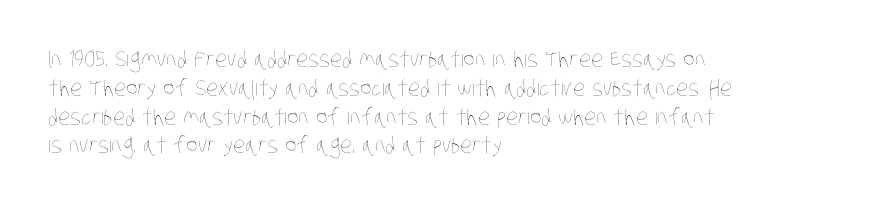
Q: Is the text bold? A: No.
Q: Is the text underlined? A: No.
Q: How is the paragraph aligned? A: Left-aligned.
Q: Is the spacing between letters normal or unusually wide? A: Normal.
Q: Is the spacing between lines tight, normal or loose? A: Normal.
